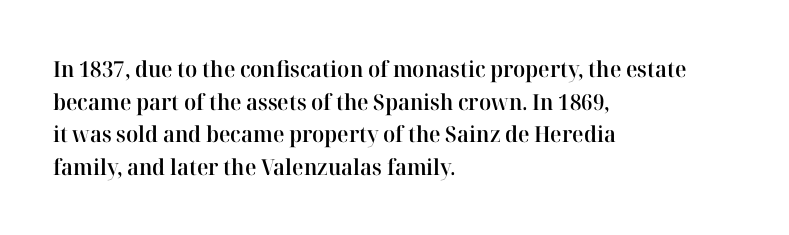
Short and long lines alike share a common starting point at left. Quick note: not italic, upright. In terms of leading, this rendering sits right in the middle. The gap between lines stays unmarked.
